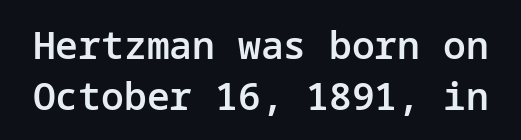
The foot of each line stays bare and open. One glance says typical: line gaps are just what's usual. The rendering shows plain stroke endings on the letterforms — a sans-serif design. A somewhat darkened texture: the type is semibold rather than bold.
